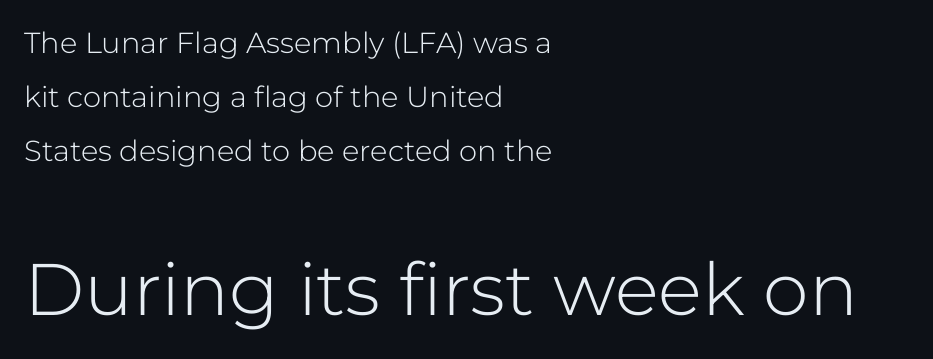
Q: Is the text bold? A: No.
Q: Is the text italic (slanted)? A: No, it is upright.
Q: Is the typeface a serif or a sans-serif typeface? A: Sans-serif.
Q: Is the text underlined? A: No.
Q: How is the paragraph aligned? A: Left-aligned.
Q: Is the spacing between letters normal or unusually wide? A: Normal.
Q: Which block of text is set in a larger size, the first (top) or the second (bottom)? A: The second (bottom) one.
Q: Width (condensed, normal, or wide)? A: Normal.
Q: Stroke contrast? A: Low.
Q: x-height? A: Medium.
Q: Monospaced? A: No.
